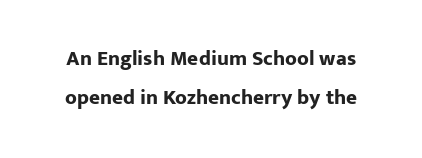
{"italic": "no", "bold": "yes", "underline": "no", "line_spacing_ratio": 1.87, "letter_spacing": "normal", "letter_spacing_em": 0.0, "glyph_px": 21}
